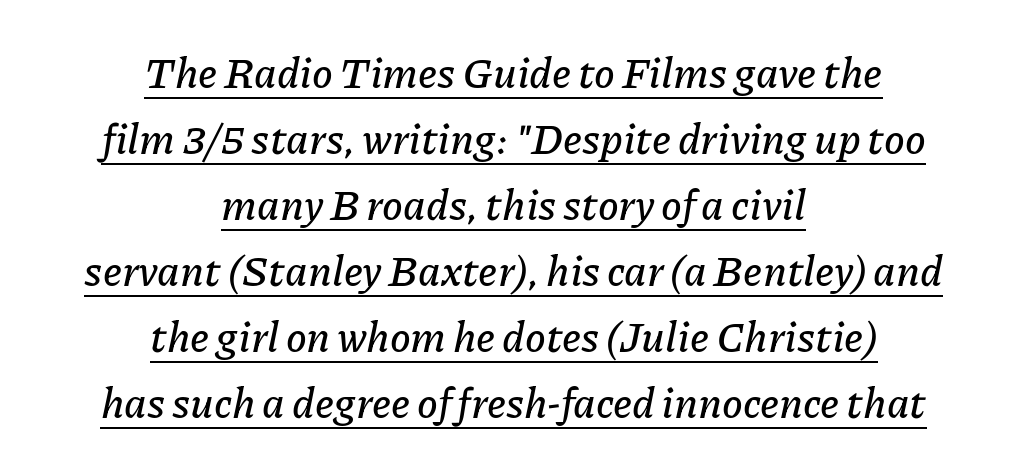
Each letter keeps its own natural width here, so spacing adapts to shape. Like a heading marked for emphasis, these lines bear an underscore. Characters are canted at an angle relative to the baseline's perpendicular. The designer left line spacing at the default. Both edges are ragged and mirror each other, which tells us the setting is centered. Tracking here is standard; glyphs follow each other at the usual distance.
